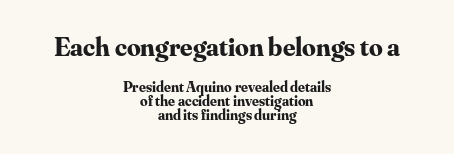
Q: Is the text bold? A: Yes.
Q: Is the text italic (slanted)? A: No, it is upright.
Q: Is the text underlined? A: No.
Q: How is the paragraph aligned? A: Centered.
Q: Is the spacing between letters normal or unusually wide? A: Normal.
Q: Is the spacing between lines tight, normal or loose? A: Tight.
Q: Which block of text is set in a larger size, the first (top) or the second (bottom)? A: The first (top) one.
